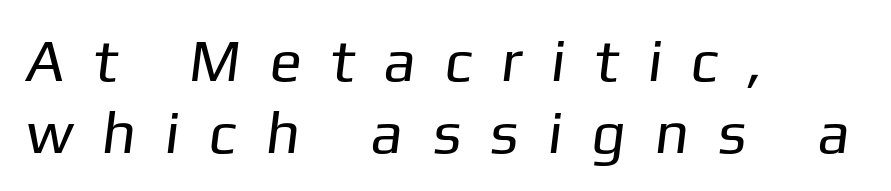
Q: Is the text bold? A: No.
Q: Is the typeface a serif or a sans-serif typeface? A: Sans-serif.
Q: Is the text underlined? A: No.
Q: How is the paragraph aligned? A: Left-aligned.
Q: Is the spacing between letters normal or unusually wide? A: Unusually wide.
Q: Width (condensed, normal, or wide)? A: Normal.
Q: Stroke contrast? A: Low.
Q: x-height? A: Medium.
Q: Monospaced? A: No.
